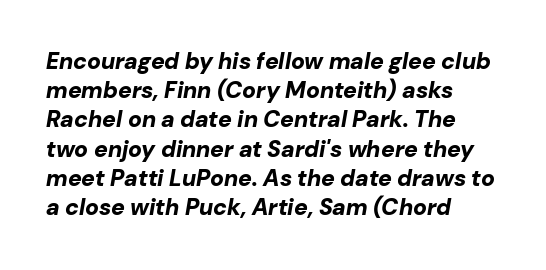
{"italic": "yes", "lean": "right", "slant_degrees": 10, "bold": "yes", "underline": "no", "align": "left", "line_spacing": "normal", "line_spacing_ratio": 1.27, "letter_spacing": "normal", "letter_spacing_em": 0.0, "glyph_px": 23}
